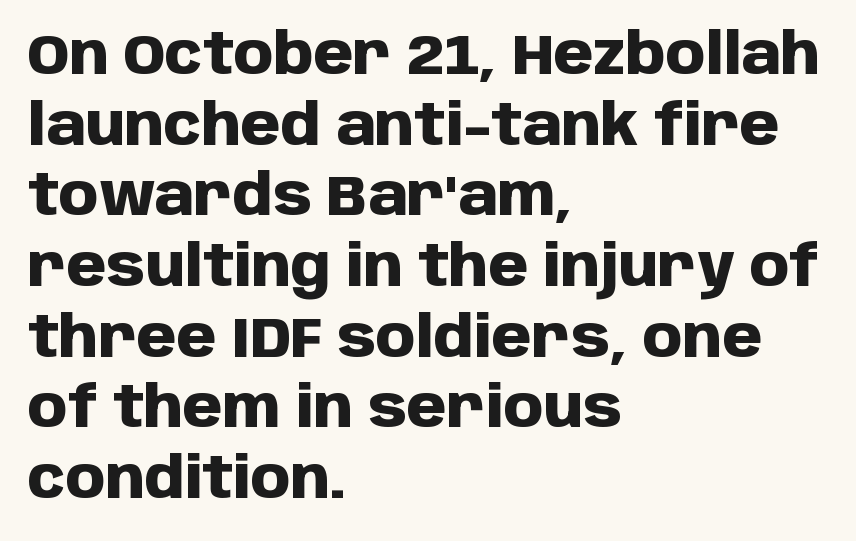
The image shows 57 px heavy sans-serif type, upright; set left-aligned, line spacing 1.24x, normal letter spacing, not underlined; low stroke contrast and a large x-height.
